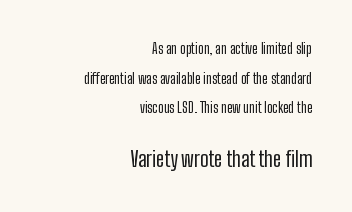
The specimen reads as upright at a glance. The rendering uses a large line-height, opening up the rows. Size hierarchy here favors the trailing block over the leading one. The rendering keeps characters at their native spacing.
